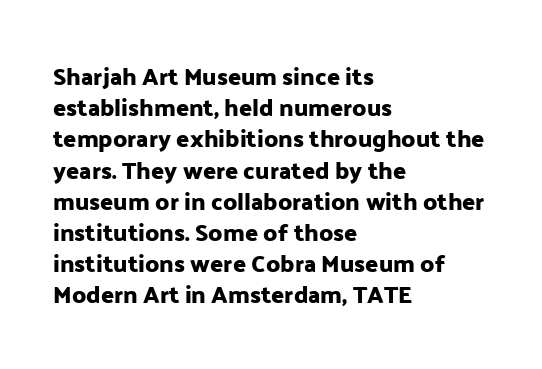
{"italic": "no", "underline": "no", "align": "left", "line_spacing": "normal", "line_spacing_ratio": 1.3, "letter_spacing": "normal", "letter_spacing_em": 0.0, "glyph_px": 24}
